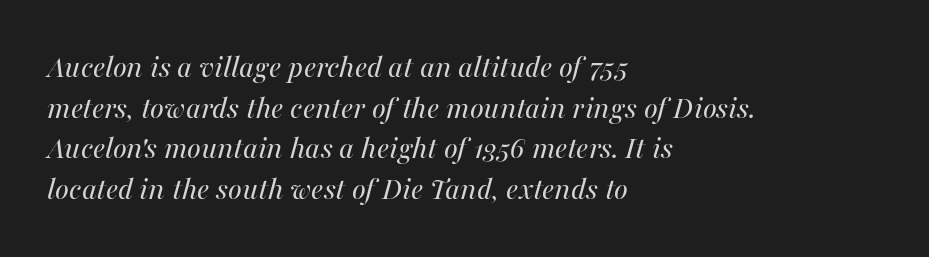
{"italic": "yes", "lean": "right", "slant_degrees": 16, "bold": "no", "weight": "regular", "width": "normal", "stroke_contrast": "medium", "x_height": "medium", "monospaced": "no", "underline": "no", "align": "left", "line_spacing_ratio": 1.23, "letter_spacing": "normal", "letter_spacing_em": 0.0, "glyph_px": 33}
